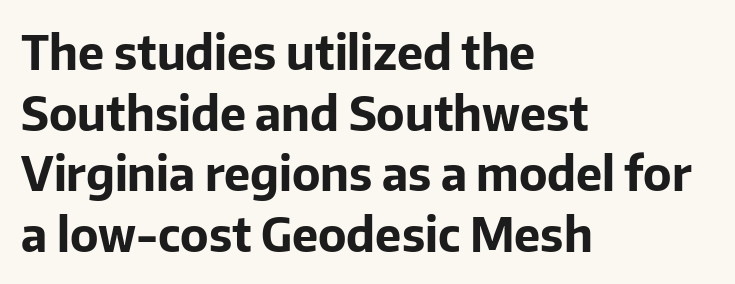
Is the type bold? Yes — the strokes are clearly thick and heavy. The space beneath each line is pristine and unruled. Proportional: the letters do not fall into vertical columns. This rendering leaves character spacing at its baseline value. The leading is moderate, giving the passage an even texture.
